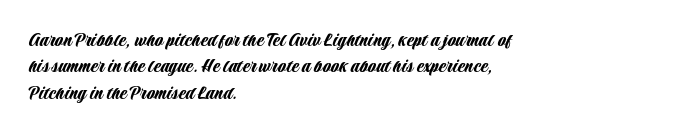
The image shows 21 px text type; set left-aligned, normal line spacing (1.26x), normal letter spacing, not underlined.
